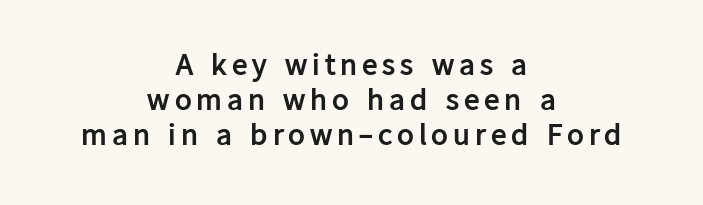
Q: Is the text bold? A: Yes.
Q: Is the text italic (slanted)? A: No, it is upright.
Q: Is the typeface a serif or a sans-serif typeface? A: Sans-serif.
Q: Is the text underlined? A: No.
Q: How is the paragraph aligned? A: Centered.
Q: Is the spacing between lines tight, normal or loose? A: Tight.
Q: Width (condensed, normal, or wide)? A: Normal.
Q: Stroke contrast? A: Low.
Q: x-height? A: Medium.
Q: Monospaced? A: No.
